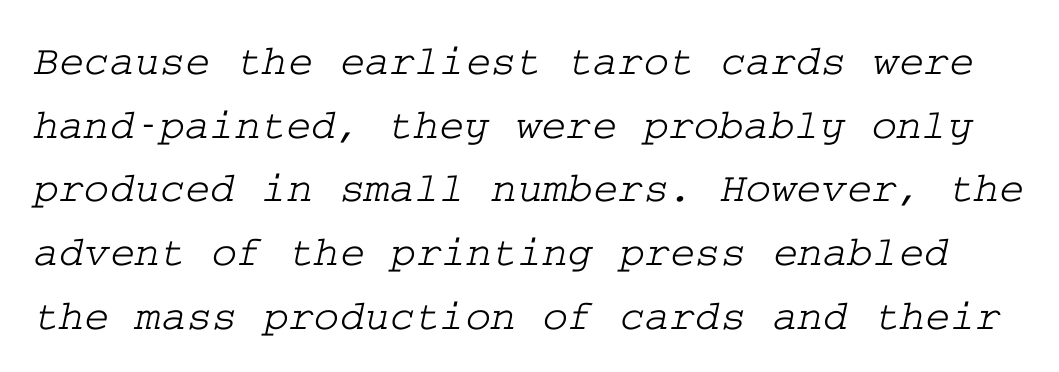
{"serif": "yes", "width": "wide", "stroke_contrast": "low", "x_height": "medium", "underline": "no", "line_spacing": "normal", "line_spacing_ratio": 1.48, "letter_spacing": "normal", "letter_spacing_em": 0.0, "glyph_px": 43}
